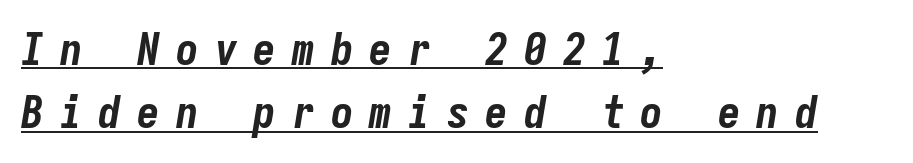
The rendering uses typewriter-style spacing with identical character cells. Honestly, the underline is the first thing you notice here. Students, this is bold: see how much ink each stroke carries. Does the lettering tilt? It does — this is italic. The rendering anchors every line to the left-hand side.
